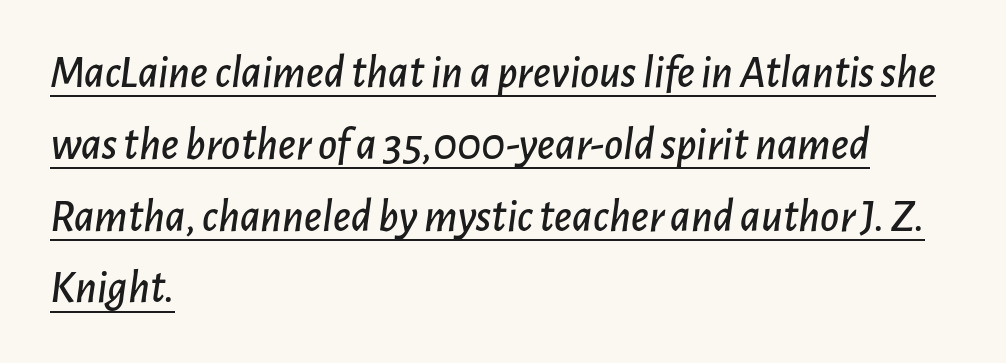
Q: Is the text italic (slanted)? A: Yes, it leans right by about 7 degrees.
Q: Is the text underlined? A: Yes.
Q: How is the paragraph aligned? A: Left-aligned.
Q: Is the spacing between letters normal or unusually wide? A: Normal.
Q: Is the spacing between lines tight, normal or loose? A: Normal.
Q: Width (condensed, normal, or wide)? A: Normal.
Q: Stroke contrast? A: Low.
Q: x-height? A: Medium.
Q: Monospaced? A: No.
